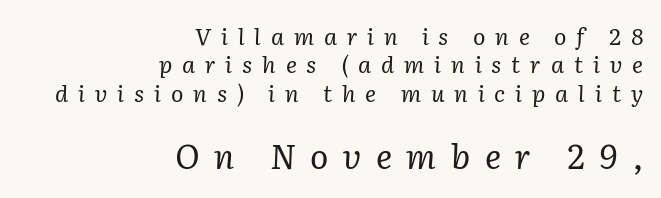
The image shows 34 px regular-weight serif type, italic (leaning right); set right-aligned, line spacing 1.23x, unusually wide letter spacing (+0.43 em), not underlined; the second (bottom) block is 1.48x larger; low stroke contrast and a medium x-height.
